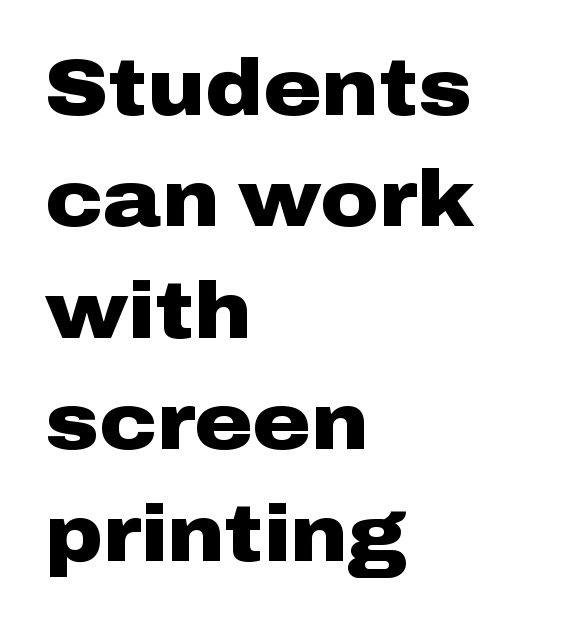
Nothing unusual about the tracking: characters are spaced as the font intends. What weight is shown? A full bold with thick strokes. Notice how the passage keeps a crisp vertical edge on the left only. Rendered with straight, roman letterforms. If you measured baseline to baseline, you'd find a middling distance.
